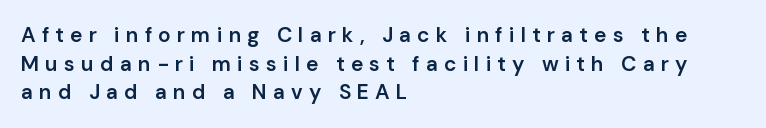
Q: Is the text bold? A: Semi-bold.
Q: Is the text italic (slanted)? A: No, it is upright.
Q: Is the text underlined? A: No.
Q: How is the paragraph aligned? A: Left-aligned.
Q: Is the spacing between letters normal or unusually wide? A: Unusually wide.
Q: Is the spacing between lines tight, normal or loose? A: Normal.
